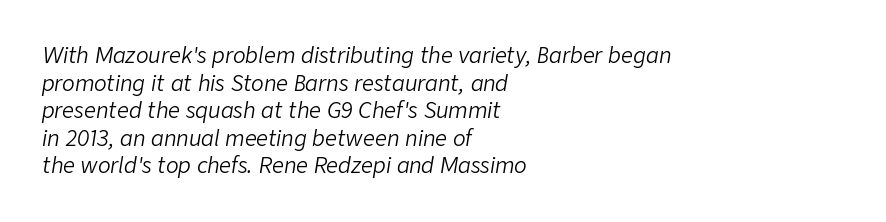
Q: Is the text bold? A: No.
Q: Is the text italic (slanted)? A: Yes, it leans right by about 9 degrees.
Q: Is the text underlined? A: No.
Q: How is the paragraph aligned? A: Left-aligned.
Q: Is the spacing between letters normal or unusually wide? A: Normal.
Q: Is the spacing between lines tight, normal or loose? A: Normal.
